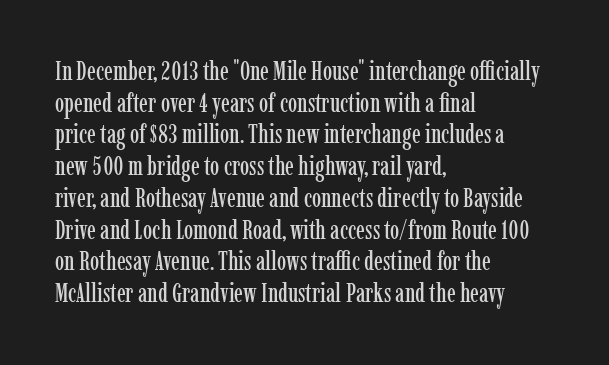
The lettering stays uniformly vertical, giving the passage a roman look. The baseline area is clear. The setting favours the left margin, as ordinary paragraphs usually do. These lines keep a tight, regular rhythm from letter to letter.
